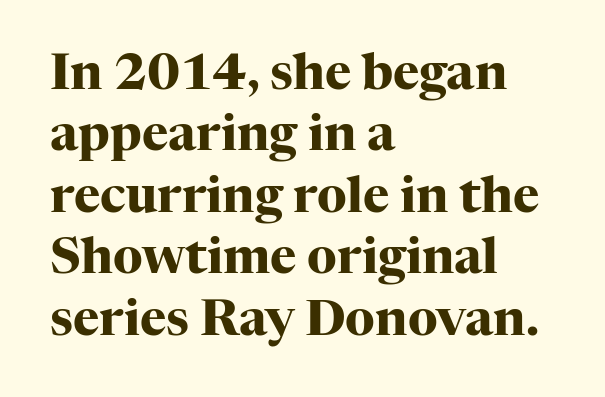
Words appear dense and cohesive because spacing is normal. Rule under the text: the space is simply empty. The rendering shows small feet on the letterforms — a serif design. Proportional: the letters do not fall into vertical columns. The letters stand straight up with perfectly vertical stems.
